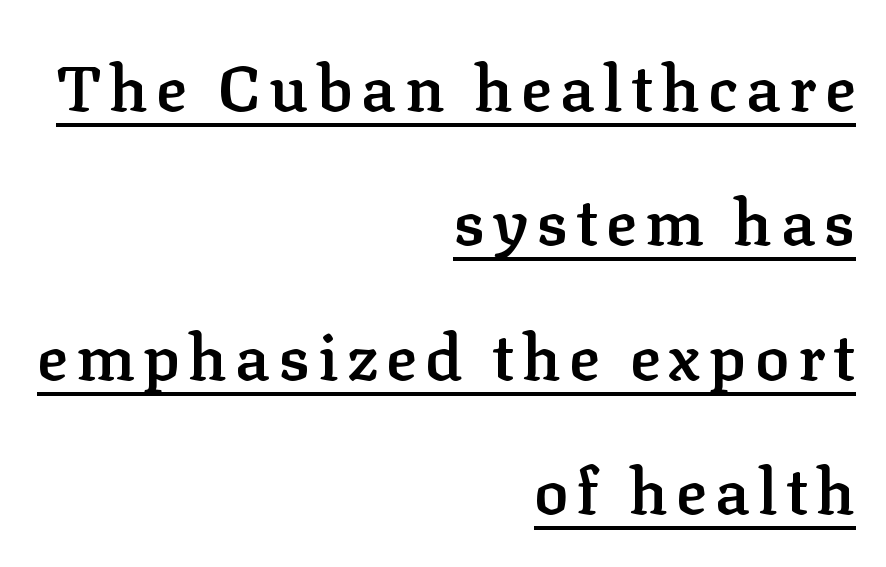
{"serif": "yes", "italic": "no", "bold": "semi", "weight": "semibold", "width": "normal", "stroke_contrast": "low", "x_height": "medium", "monospaced": "no", "underline": "yes", "align": "right", "line_spacing": "loose", "line_spacing_ratio": 2.1, "glyph_px": 64}
